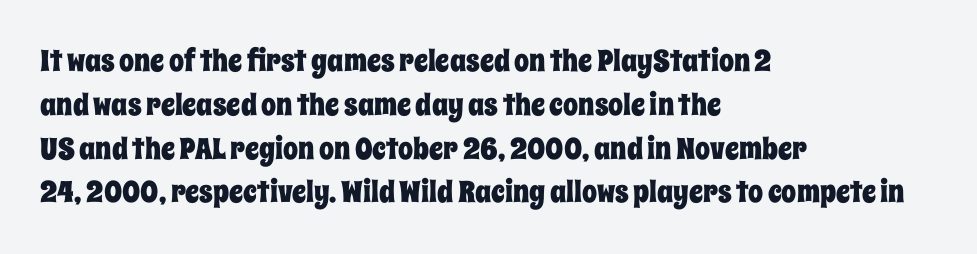
{"italic": "no", "width": "condensed", "stroke_contrast": "low", "x_height": "large", "monospaced": "no", "underline": "no", "align": "left", "line_spacing": "normal", "line_spacing_ratio": 1.46, "letter_spacing": "normal", "letter_spacing_em": 0.0, "glyph_px": 30}
